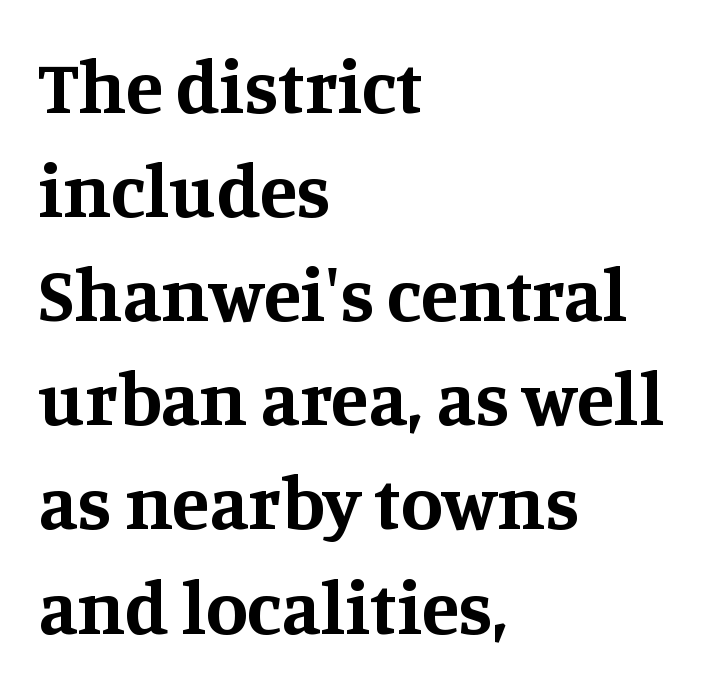
The image shows 76 px bold serif type, upright; set left-aligned, normal line spacing (1.37x), normal letter spacing, not underlined; medium stroke contrast and a large x-height.
